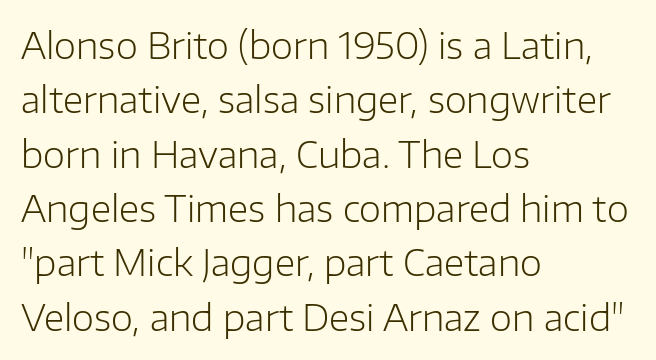
Q: Is the text bold? A: No.
Q: Is the text italic (slanted)? A: No, it is upright.
Q: Is the typeface a serif or a sans-serif typeface? A: Sans-serif.
Q: Is the text underlined? A: No.
Q: How is the paragraph aligned? A: Left-aligned.
Q: Is the spacing between letters normal or unusually wide? A: Normal.
Q: Is the spacing between lines tight, normal or loose? A: Normal.
Q: Width (condensed, normal, or wide)? A: Normal.
Q: Stroke contrast? A: Low.
Q: x-height? A: Medium.
Q: Monospaced? A: No.
